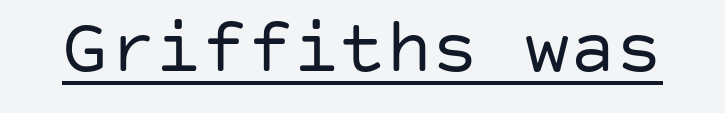
The image shows 77 px regular-weight sans-serif type, upright; set normal letter spacing, underlined; low stroke contrast and a large x-height.
